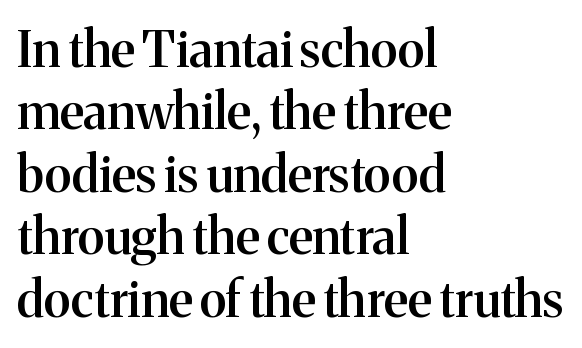
Q: Is the text bold? A: Semi-bold.
Q: Is the text italic (slanted)? A: No, it is upright.
Q: Is the typeface a serif or a sans-serif typeface? A: Serif.
Q: Is the text underlined? A: No.
Q: How is the paragraph aligned? A: Left-aligned.
Q: Is the spacing between letters normal or unusually wide? A: Normal.
Q: Is the spacing between lines tight, normal or loose? A: Normal.
Q: Width (condensed, normal, or wide)? A: Normal.
Q: Stroke contrast? A: Medium.
Q: x-height? A: Medium.
Q: Monospaced? A: No.
